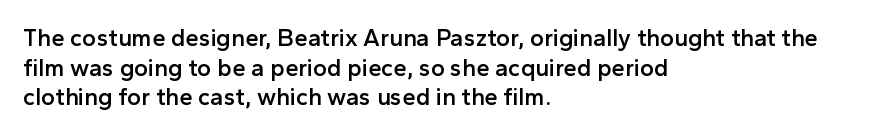
{"italic": "no", "bold": "semi", "underline": "no", "align": "left", "line_spacing_ratio": 1.23, "letter_spacing": "normal", "letter_spacing_em": 0.0, "glyph_px": 24}
